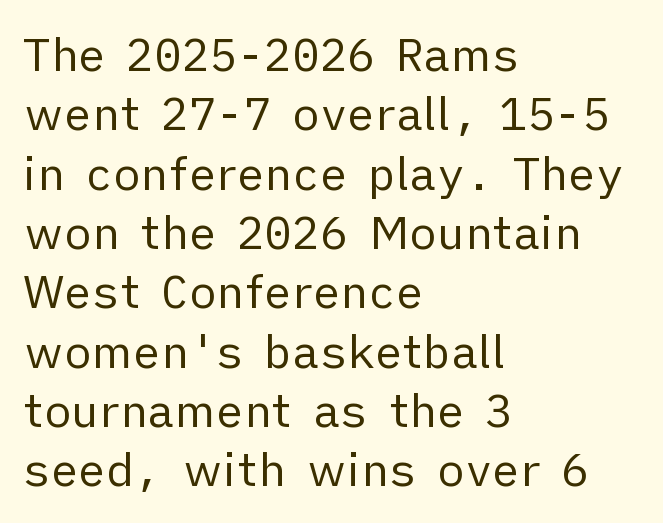
{"serif": "no", "italic": "no", "bold": "no", "weight": "regular", "width": "normal", "stroke_contrast": "low", "x_height": "medium", "monospaced": "no", "underline": "no", "align": "left", "line_spacing": "normal", "line_spacing_ratio": 1.29, "letter_spacing": "normal", "letter_spacing_em": 0.0, "glyph_px": 46}
